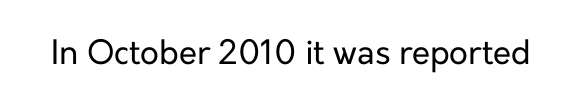
The image shows 33 px regular-weight sans-serif type, upright; set normal letter spacing, not underlined; low stroke contrast and a medium x-height.
